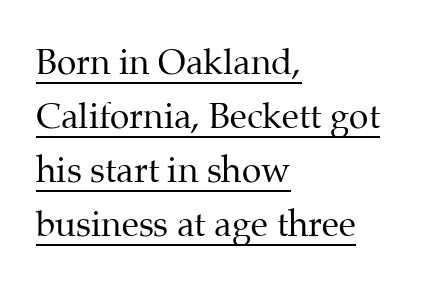
{"serif": "yes", "italic": "no", "bold": "no", "weight": "regular", "width": "normal", "stroke_contrast": "medium", "x_height": "medium", "monospaced": "no", "underline": "yes", "align": "left", "line_spacing": "normal", "line_spacing_ratio": 1.54, "letter_spacing": "normal", "letter_spacing_em": 0.0, "glyph_px": 35}
